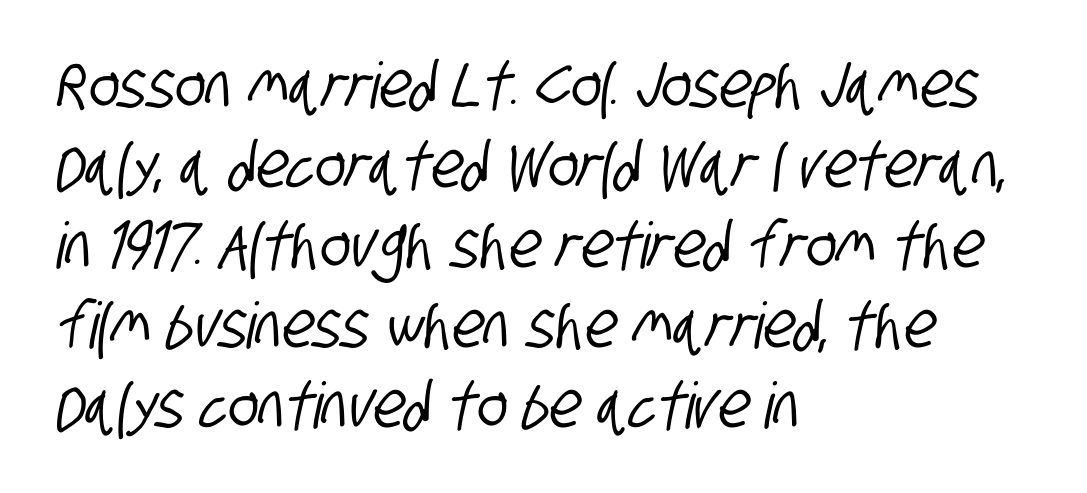
Q: Is the typeface a serif or a sans-serif typeface? A: Sans-serif.
Q: Is the text underlined? A: No.
Q: How is the paragraph aligned? A: Left-aligned.
Q: Is the spacing between letters normal or unusually wide? A: Normal.
Q: Is the spacing between lines tight, normal or loose? A: Normal.
Q: Width (condensed, normal, or wide)? A: Condensed.
Q: Stroke contrast? A: Low.
Q: x-height? A: Large.
Q: Monospaced? A: No.
